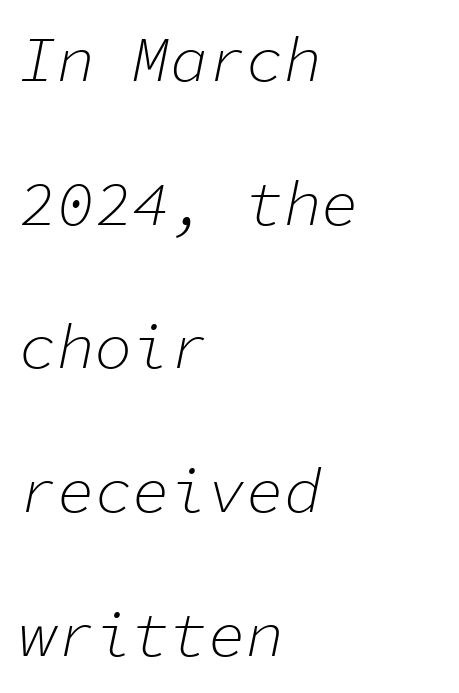
Line beginnings align vertically; line endings do not. The leading is generous, giving the passage an open texture. An italicized treatment has been applied to the whole sample. Quick note: underline off.
